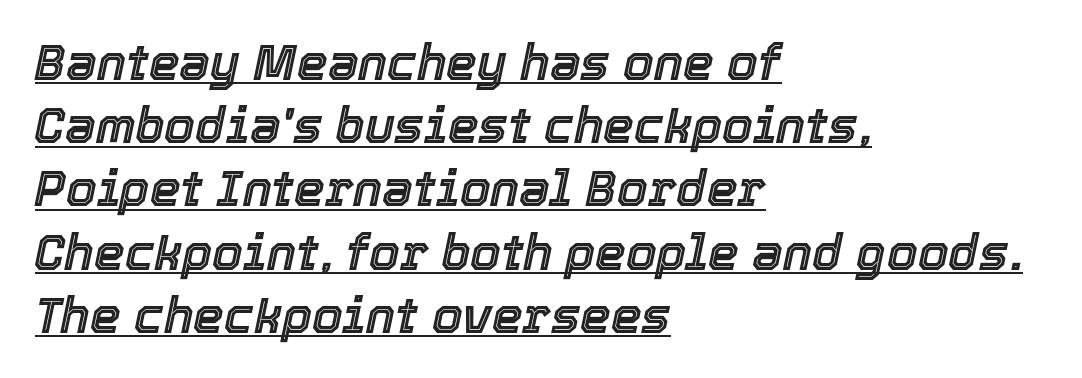
The image shows 49 px text type, italic (leaning right); set left-aligned, normal line spacing (1.29x), normal letter spacing, underlined; a medium x-height.
